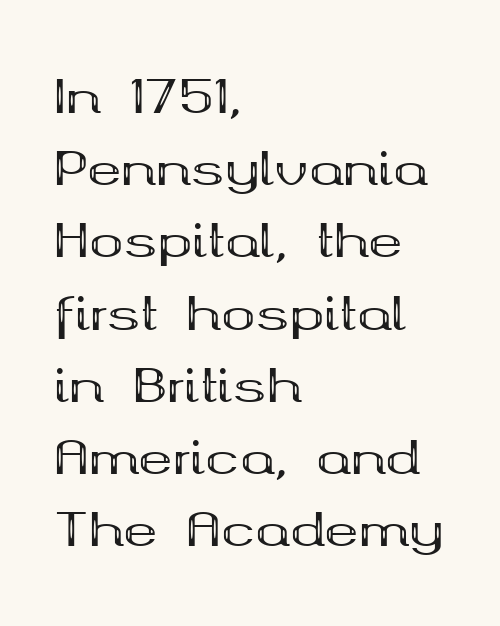
The image shows 46 px bold, wide serif type, upright; set left-aligned, normal line spacing (1.57x), normal letter spacing, not underlined; medium stroke contrast and a medium x-height.
